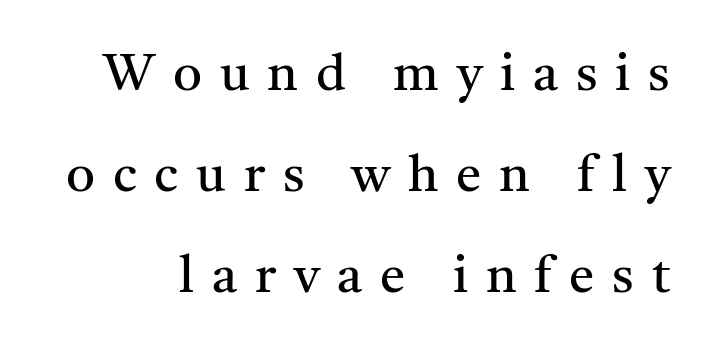
The image shows 51 px regular-weight serif type, upright; set loose line spacing (1.98x), unusually wide letter spacing (+0.35 em), not underlined; medium stroke contrast and a medium x-height.
